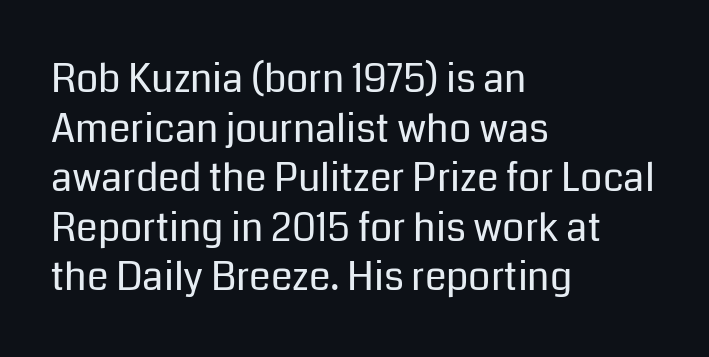
The image shows 39 px regular-weight sans-serif type, upright; set left-aligned, normal line spacing (1.27x), normal letter spacing, not underlined; low stroke contrast and a medium x-height.
